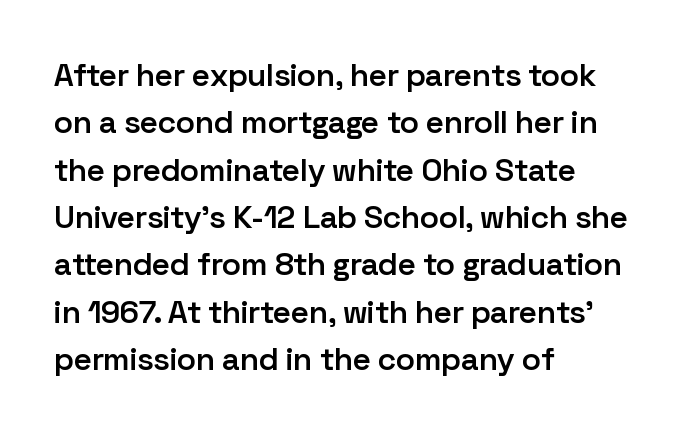
Q: Is the text bold? A: Semi-bold.
Q: Is the text italic (slanted)? A: No, it is upright.
Q: Is the typeface a serif or a sans-serif typeface? A: Sans-serif.
Q: Is the text underlined? A: No.
Q: How is the paragraph aligned? A: Left-aligned.
Q: Is the spacing between letters normal or unusually wide? A: Normal.
Q: Is the spacing between lines tight, normal or loose? A: Normal.
Q: Width (condensed, normal, or wide)? A: Normal.
Q: Stroke contrast? A: Low.
Q: x-height? A: Medium.
Q: Monospaced? A: No.
